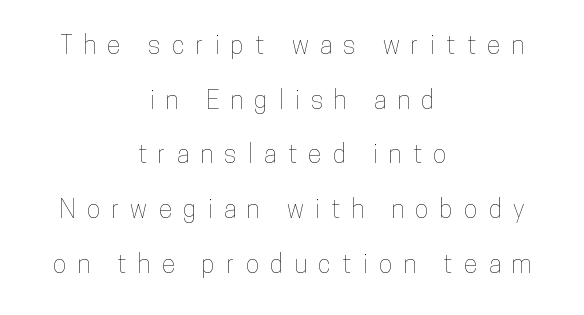
{"italic": "no", "underline": "no", "align": "center", "line_spacing": "loose", "line_spacing_ratio": 2.19, "letter_spacing": "wide", "letter_spacing_em": 0.46, "glyph_px": 25}
